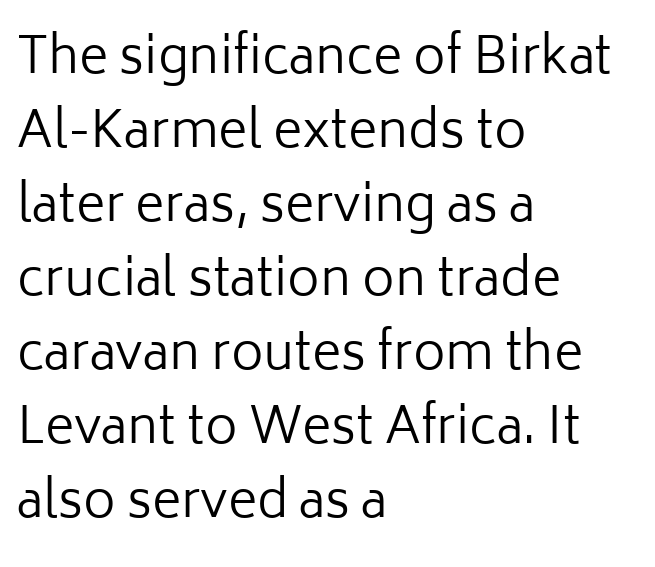
{"serif": "no", "italic": "no", "bold": "no", "weight": "regular", "width": "normal", "stroke_contrast": "low", "x_height": "medium", "monospaced": "no", "underline": "no", "align": "left", "line_spacing": "normal", "line_spacing_ratio": 1.48, "letter_spacing": "normal", "letter_spacing_em": 0.0, "glyph_px": 50}
